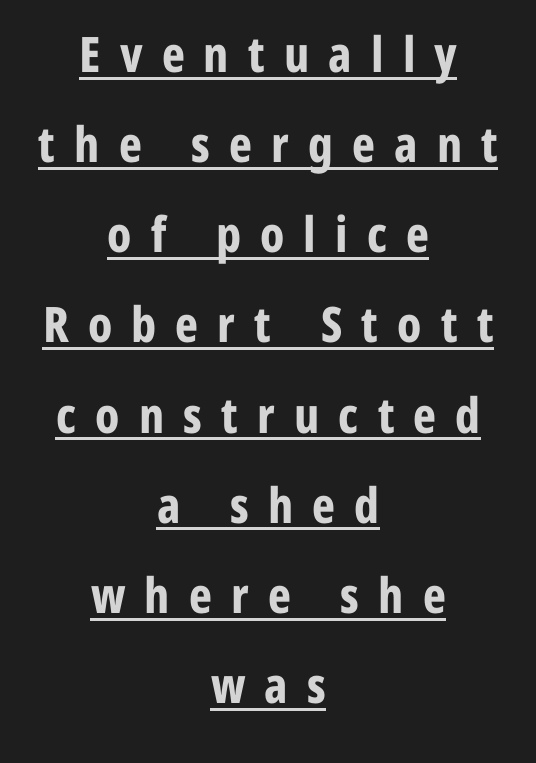
Every letter is thick-stroked: bold, no question. Underlining? Definitely there. Look at the bottom of the vertical strokes: they stop flat, with no serifs. Does the lettering tilt? It doesn't — this is upright. These lines stack symmetrically, like a column narrowing and widening about its center.
